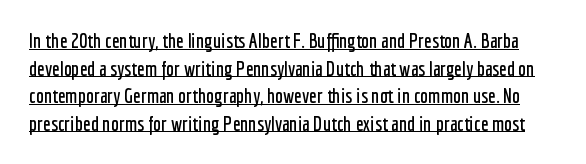
{"italic": "no", "underline": "yes", "line_spacing": "normal", "line_spacing_ratio": 1.38, "letter_spacing": "normal", "letter_spacing_em": 0.0, "glyph_px": 20}
